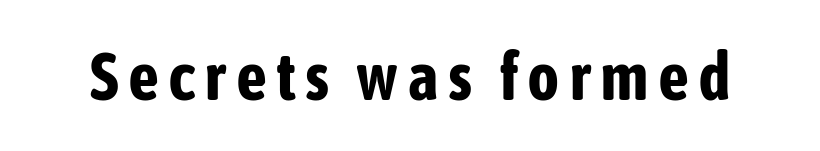
{"serif": "no", "italic": "no", "bold": "yes", "weight": "bold", "width": "condensed", "stroke_contrast": "low", "x_height": "medium", "monospaced": "no", "underline": "no", "glyph_px": 68}
